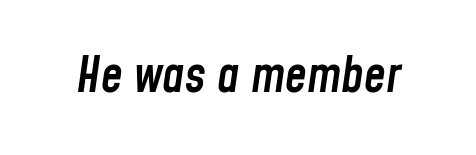
The lettering tilts uniformly, giving the passage an italic look. Semibold letterforms, between regular and bold. A typesetter would call this proportional, since set widths differ per character. The words here are not underlined.
